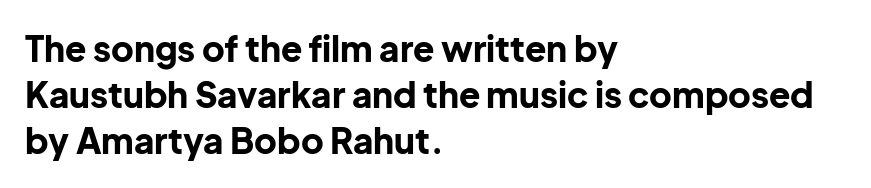
Q: Is the text bold? A: Yes.
Q: Is the text italic (slanted)? A: No, it is upright.
Q: Is the typeface a serif or a sans-serif typeface? A: Sans-serif.
Q: Is the text underlined? A: No.
Q: How is the paragraph aligned? A: Left-aligned.
Q: Is the spacing between letters normal or unusually wide? A: Normal.
Q: Is the spacing between lines tight, normal or loose? A: Normal.
Q: Width (condensed, normal, or wide)? A: Normal.
Q: Stroke contrast? A: Low.
Q: x-height? A: Medium.
Q: Monospaced? A: No.
